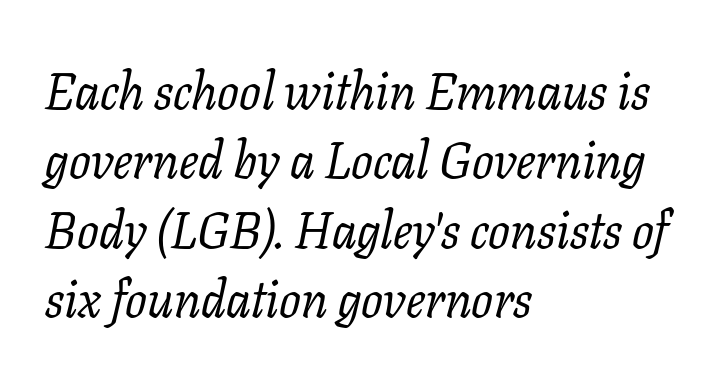
The image shows 51 px regular-weight serif type, italic (leaning right); set left-aligned, normal line spacing (1.36x), normal letter spacing, not underlined; low stroke contrast and a medium x-height.
